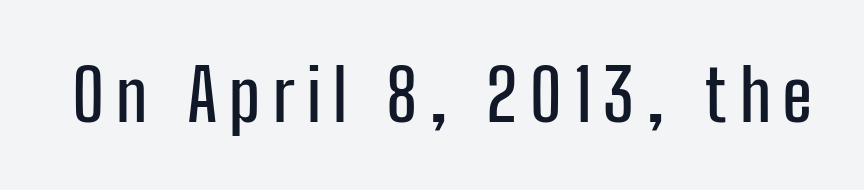
The passage shown is typeset with a sans-serif family. The area under the type is left untouched. Italic: no, the glyphs are upright roman. A typesetter would call this proportional, since set widths differ per character.
